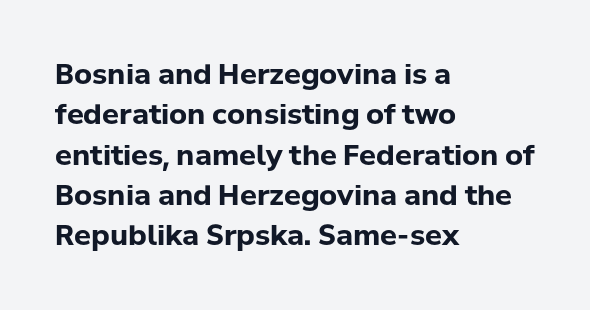
The image shows 28 px bold sans-serif type, upright; set left-aligned, normal line spacing (1.44x), normal letter spacing, not underlined; low stroke contrast and a medium x-height.
